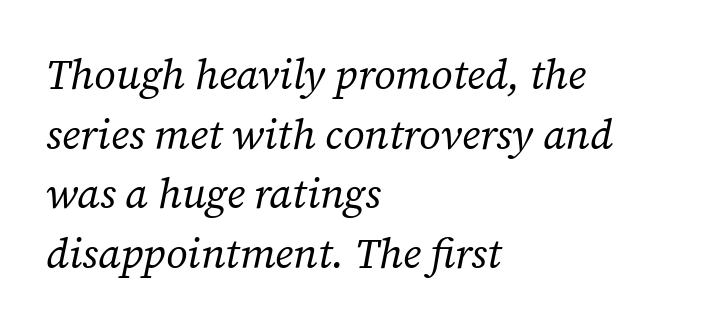
Stroke mass is kept to a normal reading level or below. Line beginnings align vertically; line endings do not. Little horizontal feet cap the strokes, marking this as serif type. Check the space under the baseline: it is left empty. The vertical gap from one line to the next is medium. What stands out about the letter spacing? Nothing — it is the standard amount.
